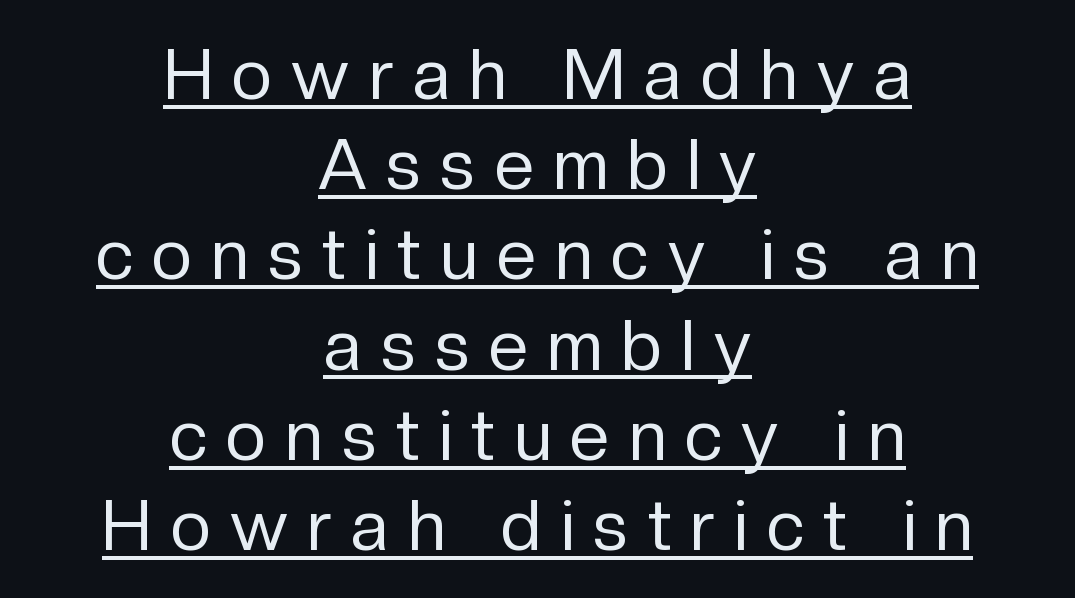
{"serif": "no", "italic": "no", "bold": "no", "weight": "regular", "width": "normal", "stroke_contrast": "low", "x_height": "medium", "monospaced": "no", "underline": "yes", "align": "center", "line_spacing": "normal", "line_spacing_ratio": 1.27, "letter_spacing": "wide", "letter_spacing_em": 0.27, "glyph_px": 71}
